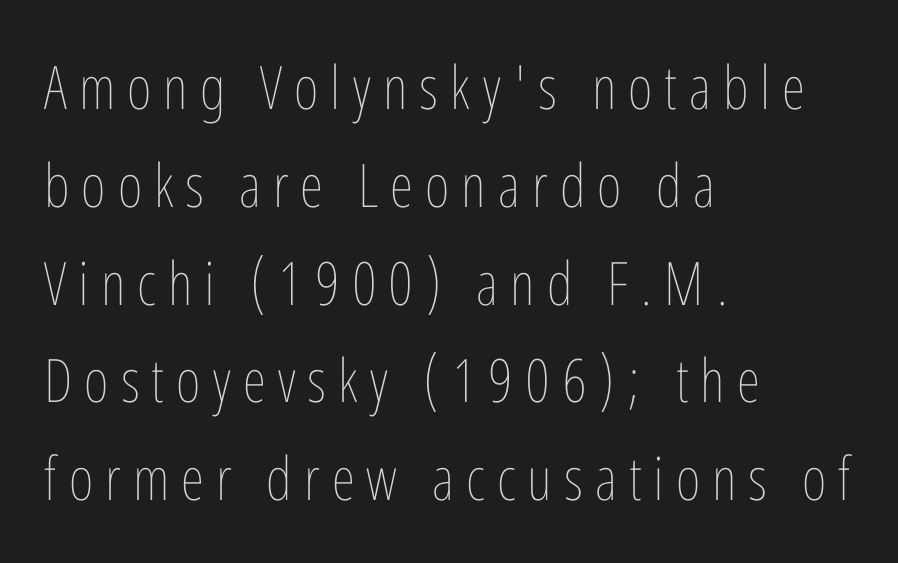
The paragraph has a hard left edge and a soft right edge. The strokes carry an ordinary text weight at most. The baseline area is clear. Proportional: the letters do not fall into vertical columns. The font's upright variant was chosen for this text.
